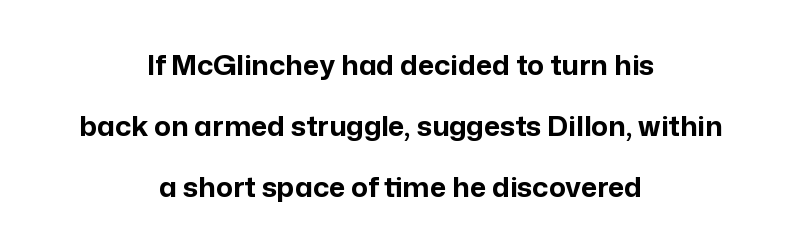
The image shows 28 px bold sans-serif type, upright; set centered, loose line spacing (2.17x), normal letter spacing, not underlined; low stroke contrast and a medium x-height.
